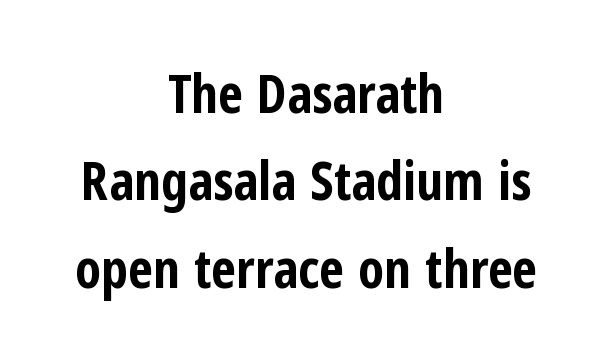
{"serif": "no", "italic": "no", "bold": "yes", "weight": "bold", "width": "condensed", "stroke_contrast": "low", "x_height": "medium", "monospaced": "no", "underline": "no", "align": "center", "line_spacing": "normal", "line_spacing_ratio": 1.62, "letter_spacing": "normal", "letter_spacing_em": 0.0, "glyph_px": 54}
